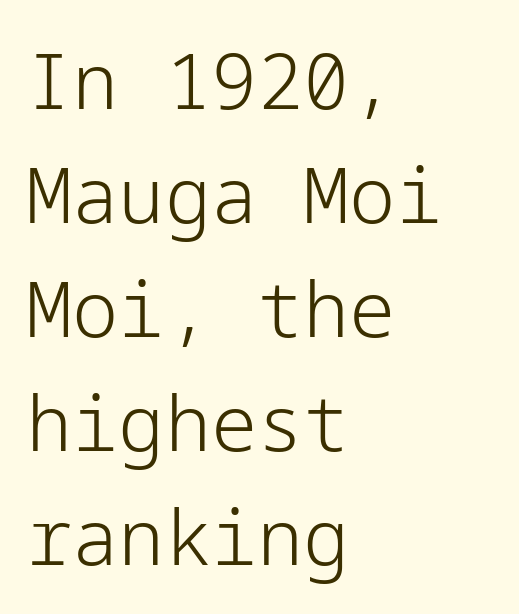
{"serif": "no", "italic": "no", "bold": "no", "weight": "light", "width": "normal", "stroke_contrast": "low", "x_height": "medium", "underline": "no", "align": "left", "line_spacing": "normal", "line_spacing_ratio": 1.48, "letter_spacing": "normal", "letter_spacing_em": 0.0, "glyph_px": 77}
